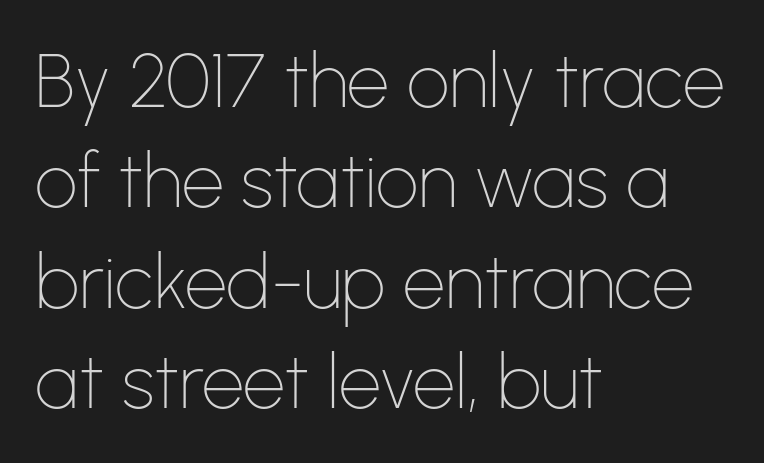
The image shows 75 px thin sans-serif type, upright; set left-aligned, normal line spacing (1.34x), normal letter spacing, not underlined; low stroke contrast and a medium x-height.
